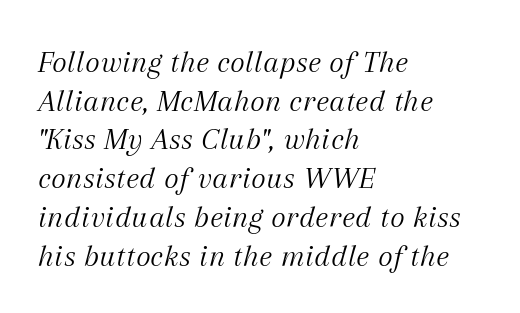
{"serif": "yes", "italic": "yes", "lean": "right", "slant_degrees": 12, "bold": "no", "weight": "light", "width": "normal", "stroke_contrast": "medium", "x_height": "medium", "monospaced": "no", "underline": "no", "align": "left", "line_spacing_ratio": 1.21, "letter_spacing": "normal", "letter_spacing_em": 0.0, "glyph_px": 32}
